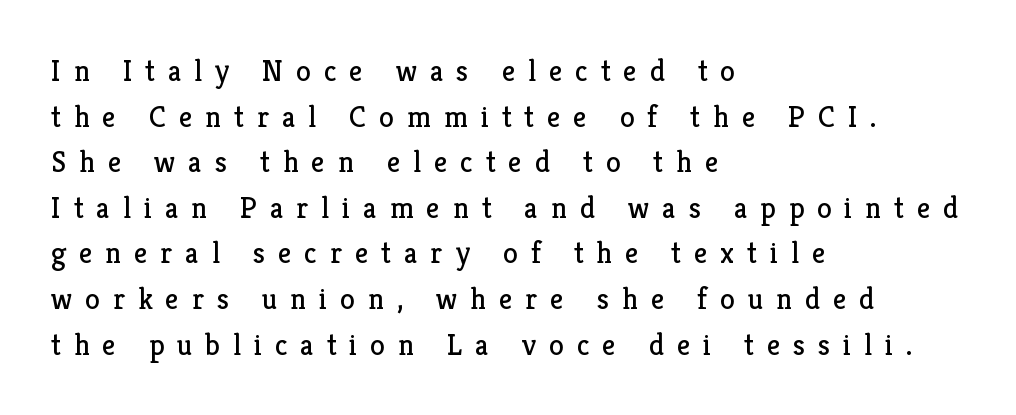
The image shows 30 px regular-weight serif type, upright; set left-aligned, normal line spacing (1.52x), unusually wide letter spacing (+0.43 em), not underlined; low stroke contrast and a medium x-height.
